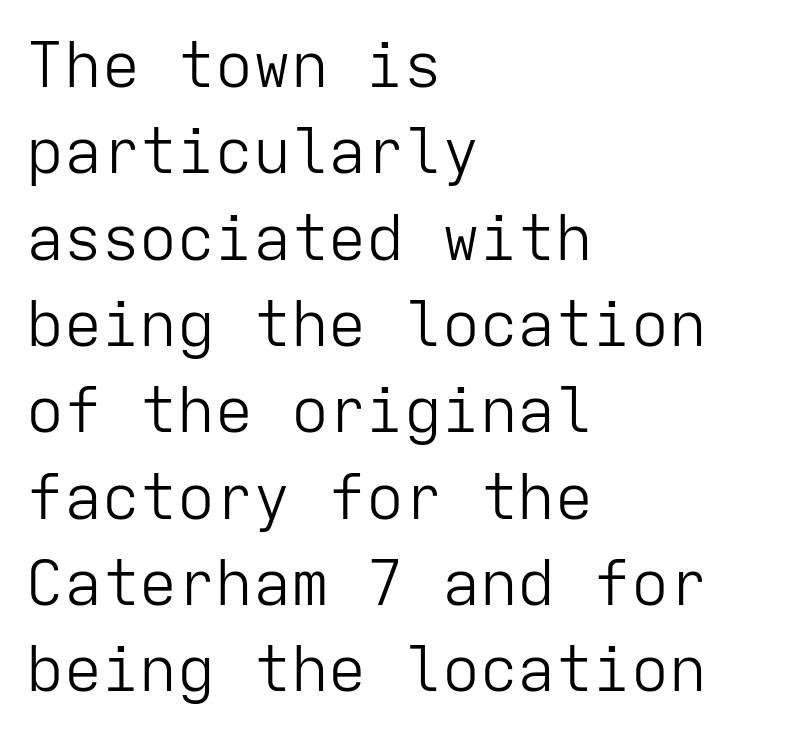
{"serif": "no", "italic": "no", "bold": "no", "weight": "light", "width": "normal", "stroke_contrast": "low", "x_height": "medium", "monospaced": "yes", "underline": "no", "align": "left", "line_spacing": "normal", "line_spacing_ratio": 1.37, "letter_spacing": "normal", "letter_spacing_em": 0.0, "glyph_px": 63}
